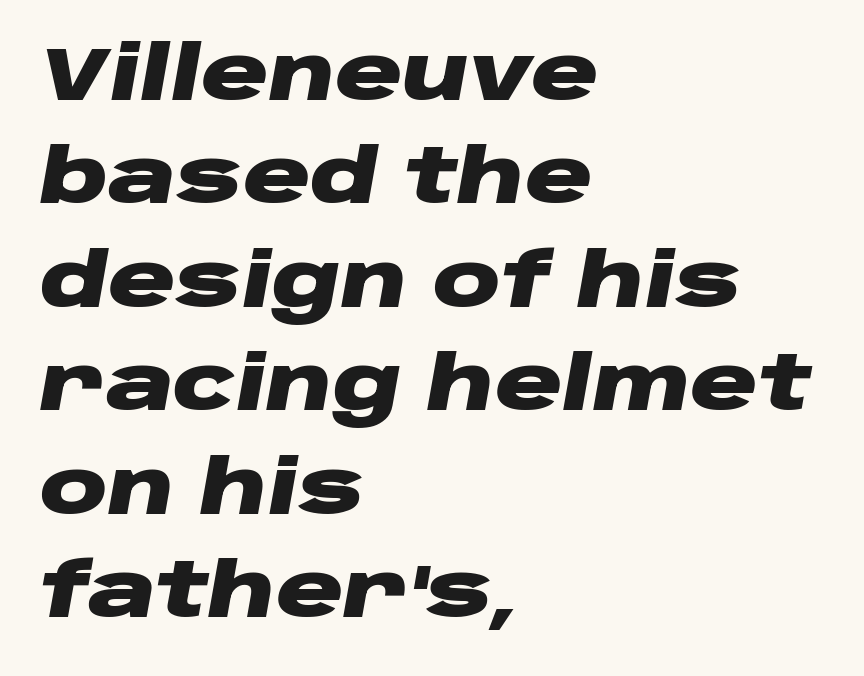
Q: Is the text bold? A: Yes.
Q: Is the text italic (slanted)? A: Yes, it leans right by about 10 degrees.
Q: Is the text underlined? A: No.
Q: How is the paragraph aligned? A: Left-aligned.
Q: Is the spacing between letters normal or unusually wide? A: Normal.
Q: Is the spacing between lines tight, normal or loose? A: Normal.
Q: Width (condensed, normal, or wide)? A: Wide.
Q: Stroke contrast? A: Low.
Q: x-height? A: Large.
Q: Monospaced? A: No.
